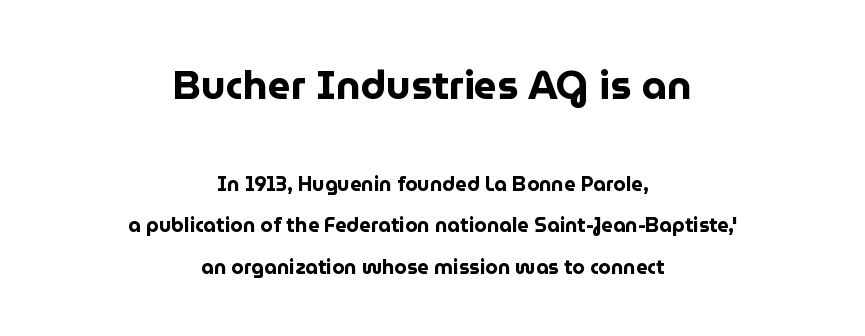
Font category for this specimen: sans-serif. The face used here is proportionally spaced, like ordinary book or web type. Typographic density is high because the face is bold. The vertical gap from one line to the next is large. The letters stand upright; this is a roman face.
